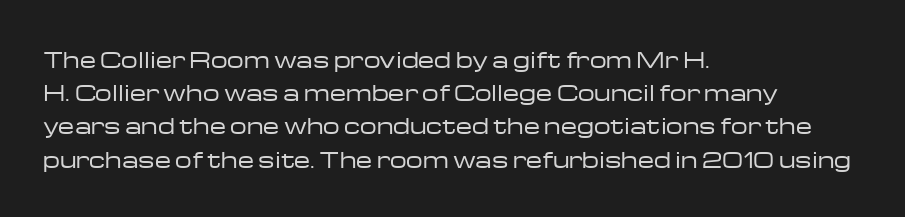
{"italic": "no", "bold": "no", "underline": "no", "align": "left", "line_spacing": "normal", "line_spacing_ratio": 1.58, "letter_spacing": "normal", "letter_spacing_em": 0.0, "glyph_px": 21}
